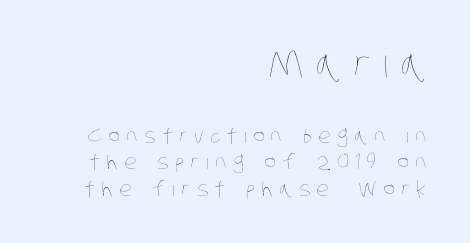
Q: Is the text bold? A: No.
Q: Is the text underlined? A: No.
Q: How is the paragraph aligned? A: Right-aligned.
Q: Is the spacing between letters normal or unusually wide? A: Unusually wide.
Q: Is the spacing between lines tight, normal or loose? A: Normal.
Q: Which block of text is set in a larger size, the first (top) or the second (bottom)? A: The first (top) one.
Q: Width (condensed, normal, or wide)? A: Condensed.
Q: Stroke contrast? A: Low.
Q: x-height? A: Large.
Q: Monospaced? A: No.
